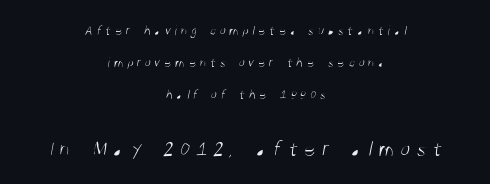
The image shows 23 px text type; set centered, loose line spacing (2.27x), unusually wide letter spacing (+0.24 em), not underlined; the second (bottom) block is 1.64x larger.
